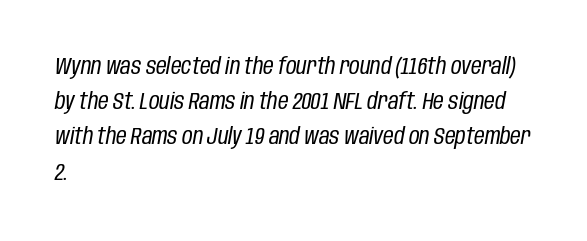
The image shows 23 px text type, italic (leaning right); set left-aligned, normal line spacing (1.53x), normal letter spacing, not underlined.
